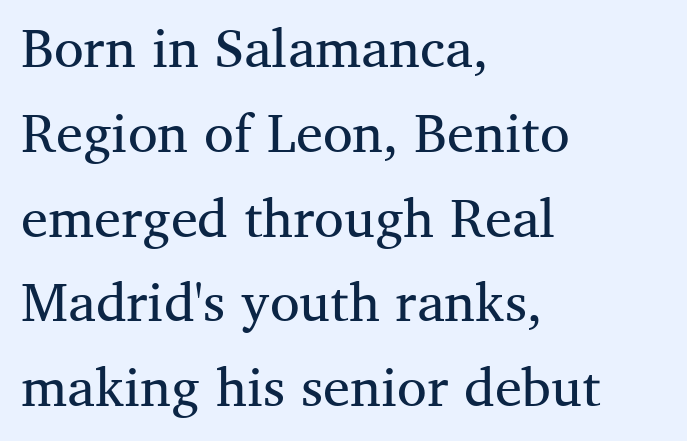
Q: Is the text bold? A: No.
Q: Is the text italic (slanted)? A: No, it is upright.
Q: Is the typeface a serif or a sans-serif typeface? A: Serif.
Q: Is the text underlined? A: No.
Q: How is the paragraph aligned? A: Left-aligned.
Q: Is the spacing between letters normal or unusually wide? A: Normal.
Q: Is the spacing between lines tight, normal or loose? A: Normal.
Q: Width (condensed, normal, or wide)? A: Normal.
Q: Stroke contrast? A: Medium.
Q: x-height? A: Medium.
Q: Monospaced? A: No.
